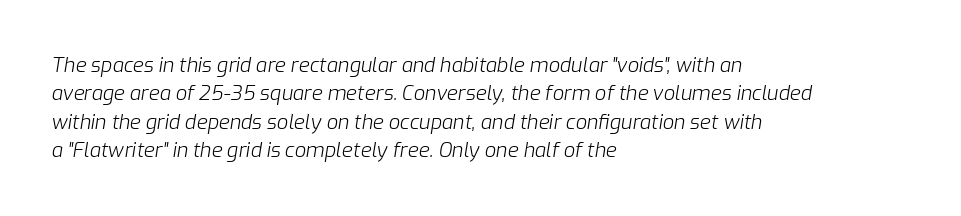
The image shows 20 px text type, italic (leaning right); set left-aligned, normal line spacing (1.42x), normal letter spacing, not underlined.
